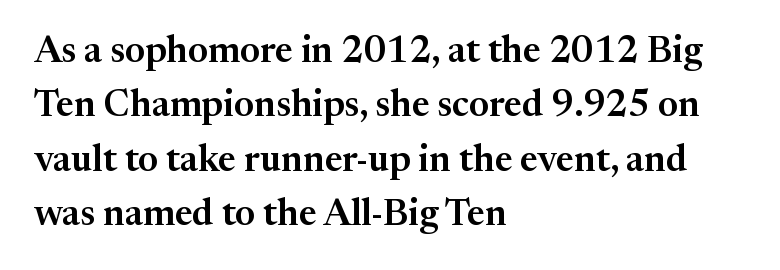
{"serif": "yes", "italic": "no", "width": "normal", "stroke_contrast": "medium", "x_height": "medium", "monospaced": "no", "underline": "no", "align": "left", "line_spacing": "normal", "line_spacing_ratio": 1.47, "letter_spacing": "normal", "letter_spacing_em": 0.0, "glyph_px": 37}
